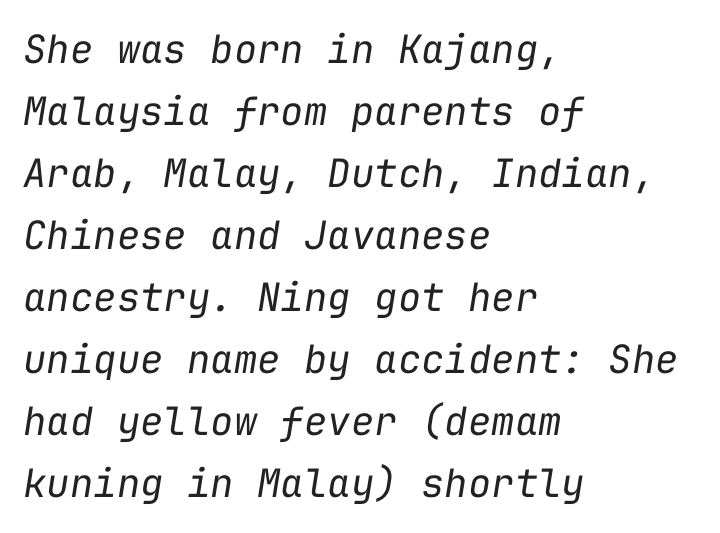
Q: Is the text bold? A: No.
Q: Is the text italic (slanted)? A: Yes, it leans right by about 9 degrees.
Q: Is the text underlined? A: No.
Q: How is the paragraph aligned? A: Left-aligned.
Q: Is the spacing between letters normal or unusually wide? A: Normal.
Q: Is the spacing between lines tight, normal or loose? A: Normal.
Q: Width (condensed, normal, or wide)? A: Normal.
Q: Stroke contrast? A: Low.
Q: x-height? A: Medium.
Q: Monospaced? A: Yes.
